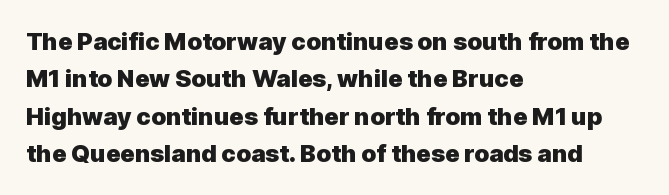
Underline: absent. Strokes here are thick enough to call this a true bold. This block has exactly the height ordinary leading produces. Standard letterfit; no display-style spreading of the glyphs. The lines are quadded left.
